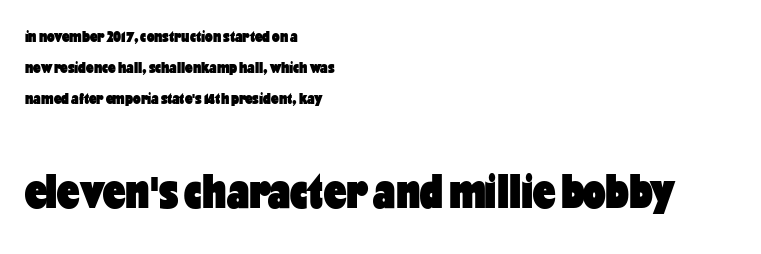
Q: Is the text bold? A: Yes.
Q: Is the text italic (slanted)? A: No, it is upright.
Q: Is the typeface a serif or a sans-serif typeface? A: Sans-serif.
Q: Is the text underlined? A: No.
Q: How is the paragraph aligned? A: Left-aligned.
Q: Is the spacing between letters normal or unusually wide? A: Normal.
Q: Which block of text is set in a larger size, the first (top) or the second (bottom)? A: The second (bottom) one.
Q: Width (condensed, normal, or wide)? A: Condensed.
Q: Stroke contrast? A: Low.
Q: x-height? A: Medium.
Q: Monospaced? A: No.
